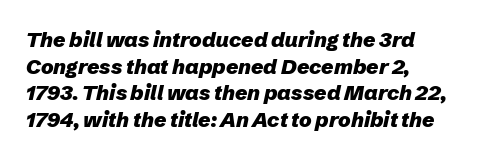
{"italic": "yes", "lean": "right", "slant_degrees": 12, "bold": "yes", "underline": "no", "align": "left", "line_spacing": "normal", "line_spacing_ratio": 1.27, "letter_spacing": "normal", "letter_spacing_em": 0.0, "glyph_px": 21}
